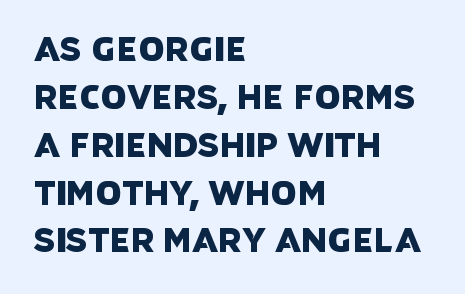
Here the glyphs are tracked normally, forming tight word shapes. Is this a fixed-width face? No — the glyphs have proportional, varying widths. In CSS terms this would be text-align: left. You can tell from the bare stems that sans-serif type was used.
